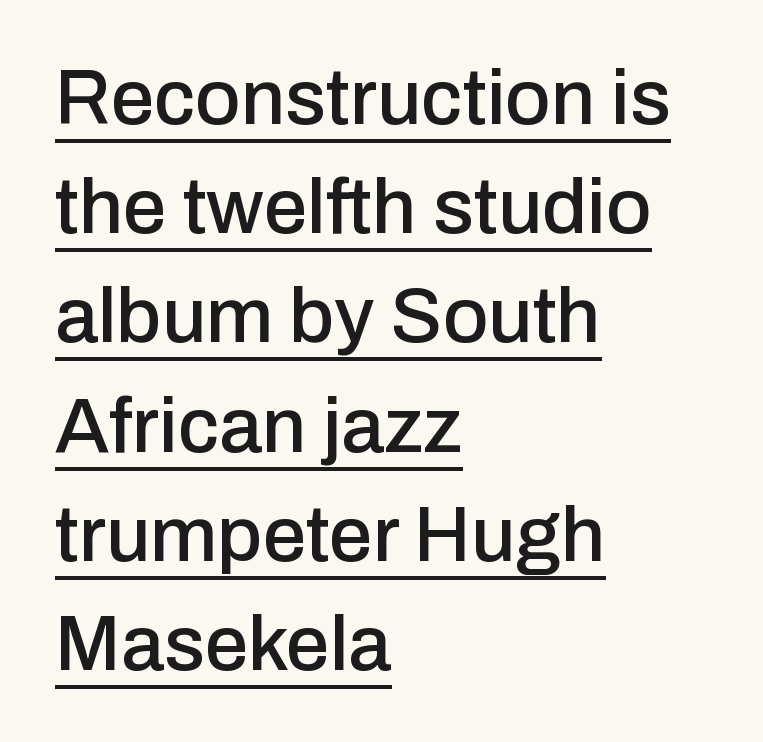
{"serif": "no", "italic": "no", "width": "normal", "stroke_contrast": "low", "x_height": "medium", "monospaced": "no", "underline": "yes", "align": "left", "line_spacing": "normal", "line_spacing_ratio": 1.4, "letter_spacing": "normal", "letter_spacing_em": 0.0, "glyph_px": 78}
